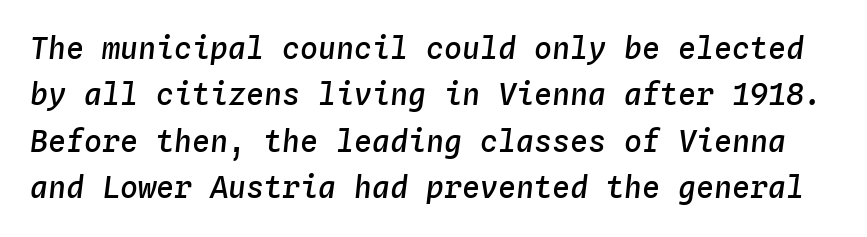
The image shows 30 px semibold type, italic (leaning right), monospaced; set normal line spacing (1.55x), normal letter spacing, not underlined; low stroke contrast and a medium x-height.
